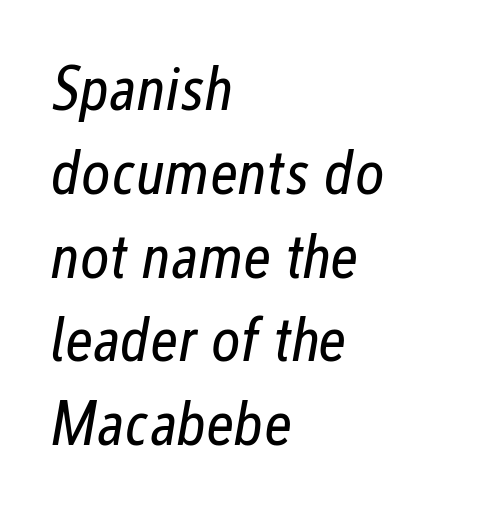
Q: Is the text bold? A: No.
Q: Is the text italic (slanted)? A: Yes, it leans right by about 12 degrees.
Q: Is the text underlined? A: No.
Q: How is the paragraph aligned? A: Left-aligned.
Q: Is the spacing between letters normal or unusually wide? A: Normal.
Q: Is the spacing between lines tight, normal or loose? A: Normal.
Q: Width (condensed, normal, or wide)? A: Condensed.
Q: Stroke contrast? A: Low.
Q: x-height? A: Medium.
Q: Monospaced? A: No.
